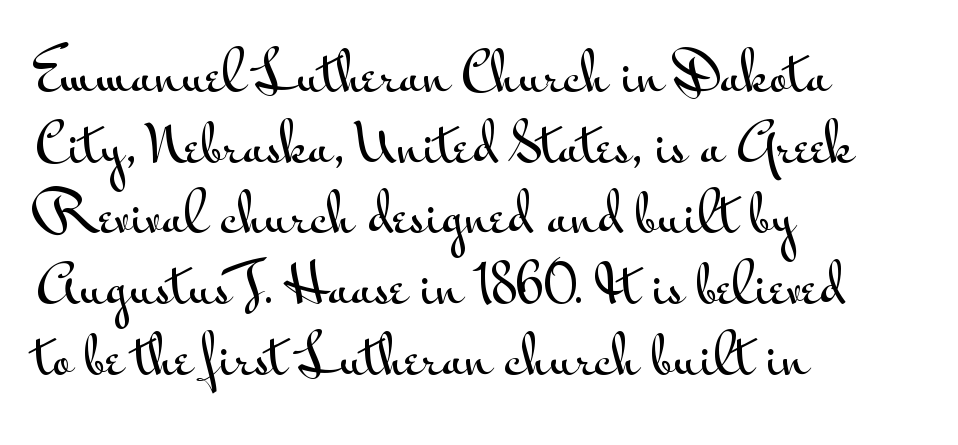
{"serif": "no", "width": "wide", "stroke_contrast": "medium", "x_height": "small", "monospaced": "no", "underline": "no", "align": "left", "line_spacing": "normal", "line_spacing_ratio": 1.36, "letter_spacing": "normal", "letter_spacing_em": 0.0, "glyph_px": 52}
